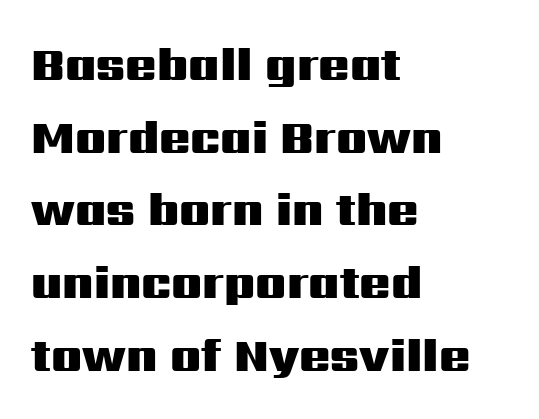
This sample uses a sans-serif face. A full-strength bold gives these letters their thick strokes. Spacing verdict: proportional, widths tailored to each character. Summary of vertical rhythm: regular, with standard interline spacing.
